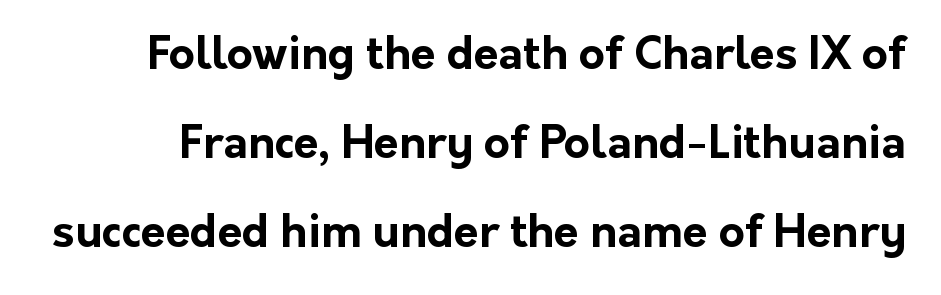
{"serif": "no", "italic": "no", "bold": "yes", "weight": "bold", "width": "normal", "stroke_contrast": "low", "x_height": "medium", "monospaced": "no", "underline": "no", "line_spacing": "loose", "line_spacing_ratio": 1.98, "letter_spacing": "normal", "letter_spacing_em": 0.0, "glyph_px": 45}
